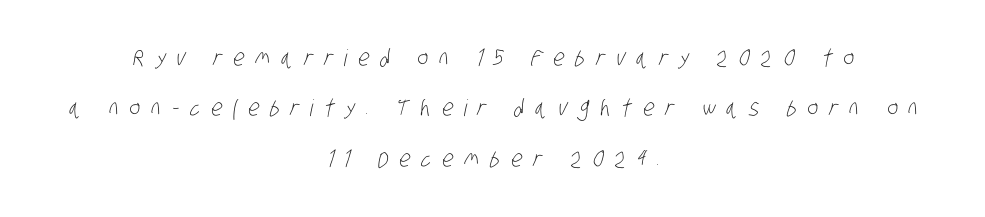
Q: Is the text bold? A: No.
Q: Is the text underlined? A: No.
Q: How is the paragraph aligned? A: Centered.
Q: Is the spacing between letters normal or unusually wide? A: Unusually wide.
Q: Is the spacing between lines tight, normal or loose? A: Loose.
